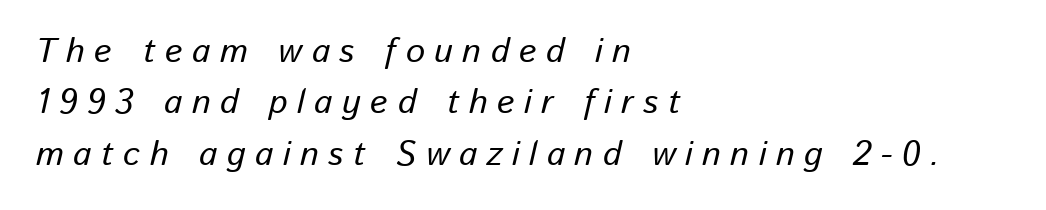
Q: Is the text italic (slanted)? A: Yes, it leans right by about 13 degrees.
Q: Is the text underlined? A: No.
Q: How is the paragraph aligned? A: Left-aligned.
Q: Is the spacing between letters normal or unusually wide? A: Unusually wide.
Q: Is the spacing between lines tight, normal or loose? A: Normal.
Q: Width (condensed, normal, or wide)? A: Normal.
Q: Stroke contrast? A: Low.
Q: x-height? A: Medium.
Q: Monospaced? A: No.
